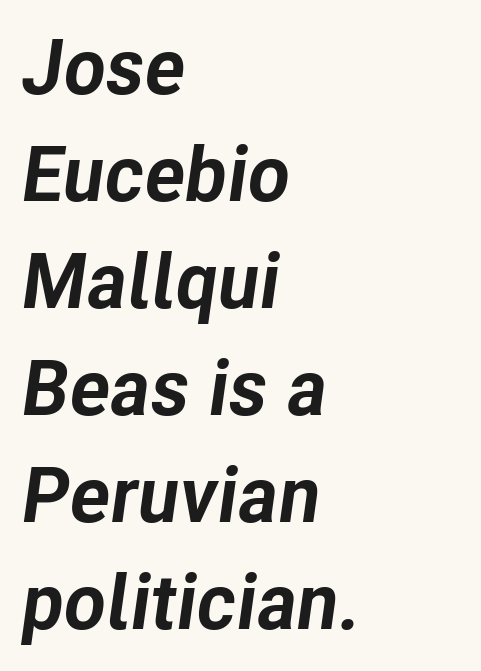
The face used here is proportionally spaced, like ordinary book or web type. The strokes are fattened all the way to bold. Slant detected: the letters are inclined. Check under the words: just untouched page. The lines in this sample share a left origin and differ only in where they stop.
